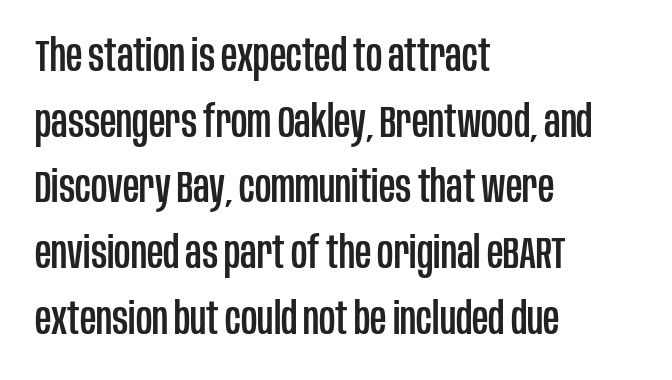
The image shows 45 px condensed sans-serif type, upright; set left-aligned, normal line spacing (1.46x), normal letter spacing, not underlined; low stroke contrast and a large x-height.
